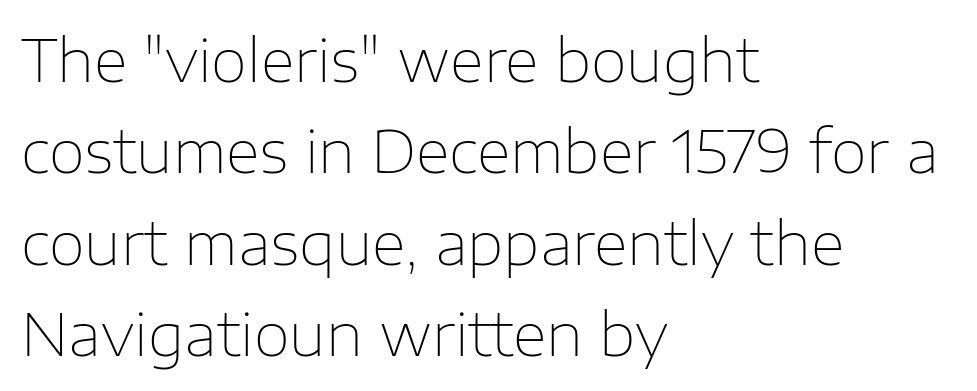
{"serif": "no", "italic": "no", "bold": "no", "weight": "thin", "width": "normal", "stroke_contrast": "low", "x_height": "medium", "monospaced": "no", "underline": "no", "align": "left", "line_spacing": "normal", "line_spacing_ratio": 1.55, "letter_spacing": "normal", "letter_spacing_em": 0.0, "glyph_px": 59}
